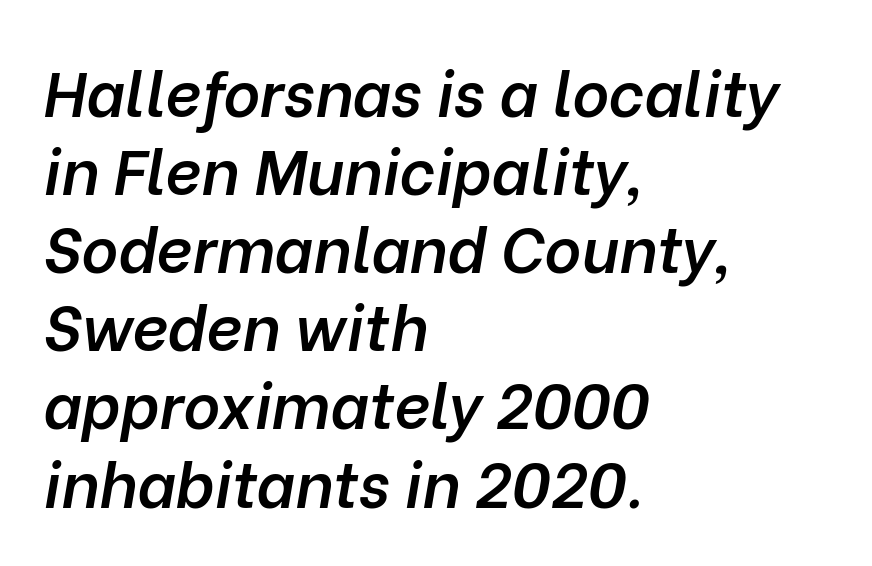
Proportional: the letters do not fall into vertical columns. Decoration check: the copy has no underline. Each glyph is drawn with semibold strokes, heavier than normal yet not fully bold. The horizontal fit of the characters is conventional and even. Casual observation: everything's shoved over to the left. Compared with ordinary roman type, these characters are visibly tilted.
